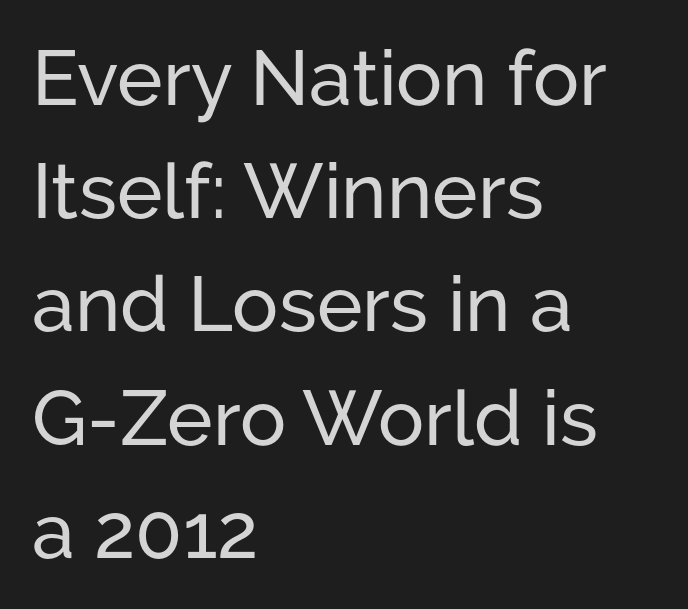
The image shows 77 px sans-serif type, upright; set left-aligned, normal line spacing (1.47x), normal letter spacing, not underlined; low stroke contrast and a medium x-height.
